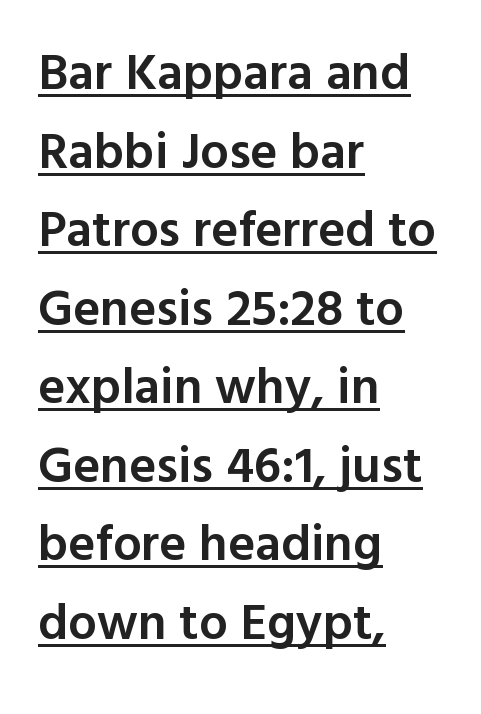
Every letter is mildly thick-stroked: semibold rather than bold. Unlike a traditional serif, this face leaves its strokes unadorned. Unlike italic type, these characters show no tilt at all. The rendered words wear a rule along their underside. Honestly, the letter spacing is just normal — you wouldn't notice it. The face used here is proportionally spaced, like ordinary book or web type.
